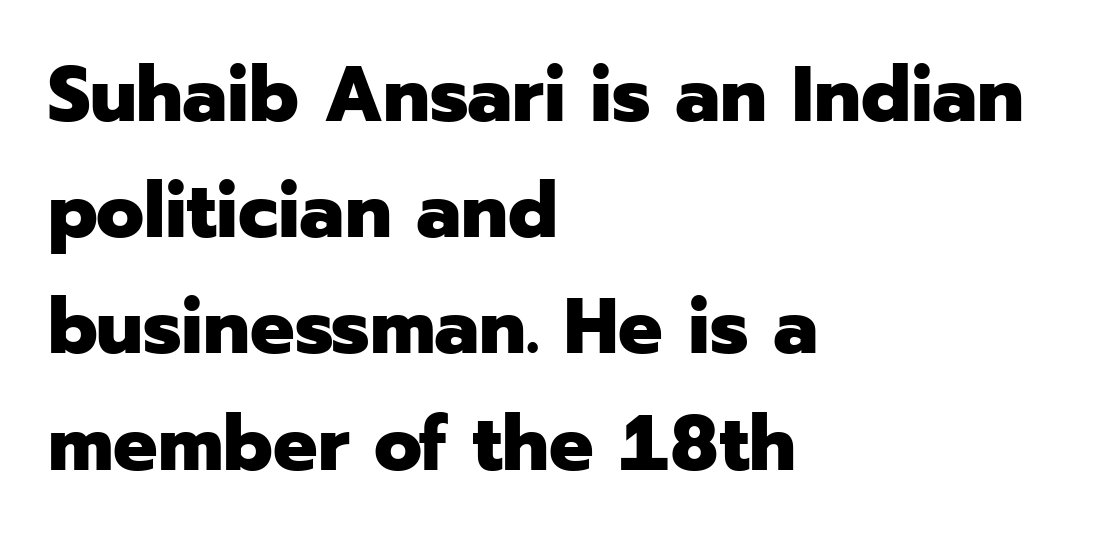
{"serif": "no", "italic": "no", "bold": "yes", "weight": "heavy", "width": "normal", "stroke_contrast": "low", "x_height": "medium", "monospaced": "no", "underline": "no", "align": "left", "line_spacing": "normal", "line_spacing_ratio": 1.49, "letter_spacing": "normal", "letter_spacing_em": 0.0, "glyph_px": 78}
